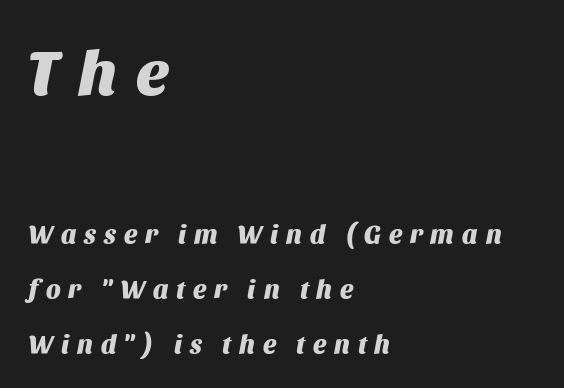
Q: Is the text bold? A: Yes.
Q: Is the text italic (slanted)? A: Yes, it leans right by about 11 degrees.
Q: Is the text underlined? A: No.
Q: How is the paragraph aligned? A: Left-aligned.
Q: Is the spacing between letters normal or unusually wide? A: Unusually wide.
Q: Is the spacing between lines tight, normal or loose? A: Loose.
Q: Which block of text is set in a larger size, the first (top) or the second (bottom)? A: The first (top) one.
Q: Width (condensed, normal, or wide)? A: Normal.
Q: Stroke contrast? A: Medium.
Q: x-height? A: Large.
Q: Monospaced? A: No.
